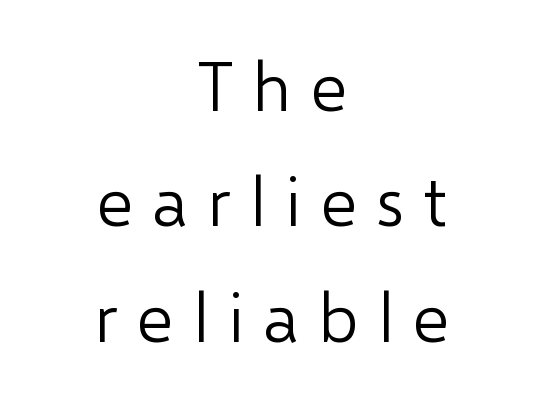
{"serif": "no", "italic": "no", "bold": "no", "weight": "light", "width": "normal", "stroke_contrast": "low", "x_height": "medium", "monospaced": "no", "underline": "no", "align": "center", "line_spacing": "normal", "line_spacing_ratio": 1.65, "letter_spacing": "wide", "letter_spacing_em": 0.28, "glyph_px": 70}
